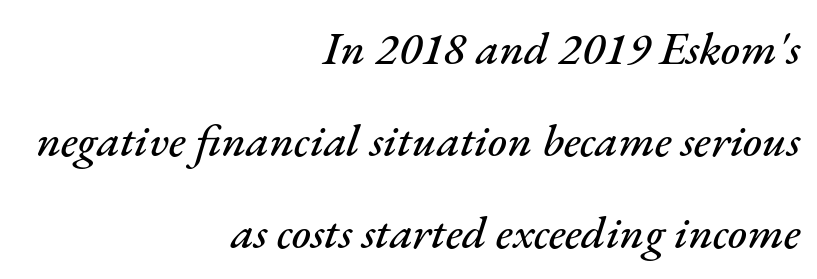
The image shows 46 px text type, italic (leaning right); set right-aligned, loose line spacing (2.0x), normal letter spacing, not underlined; medium stroke contrast and a small x-height.
